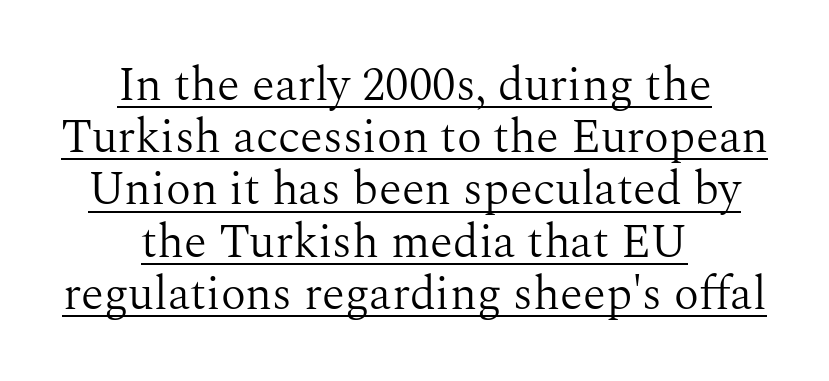
Q: Is the text bold? A: No.
Q: Is the text italic (slanted)? A: No, it is upright.
Q: Is the typeface a serif or a sans-serif typeface? A: Serif.
Q: Is the text underlined? A: Yes.
Q: How is the paragraph aligned? A: Centered.
Q: Is the spacing between letters normal or unusually wide? A: Normal.
Q: Is the spacing between lines tight, normal or loose? A: Tight.
Q: Width (condensed, normal, or wide)? A: Normal.
Q: Stroke contrast? A: Medium.
Q: x-height? A: Medium.
Q: Monospaced? A: No.
